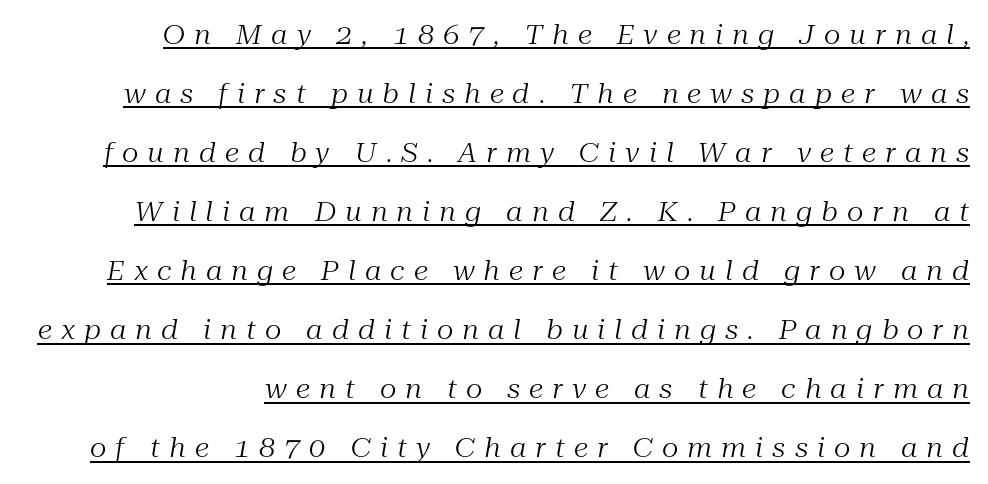
{"italic": "yes", "lean": "right", "slant_degrees": 10, "bold": "no", "underline": "yes", "align": "right", "line_spacing": "loose", "line_spacing_ratio": 2.27, "letter_spacing": "wide", "letter_spacing_em": 0.35, "glyph_px": 26}
